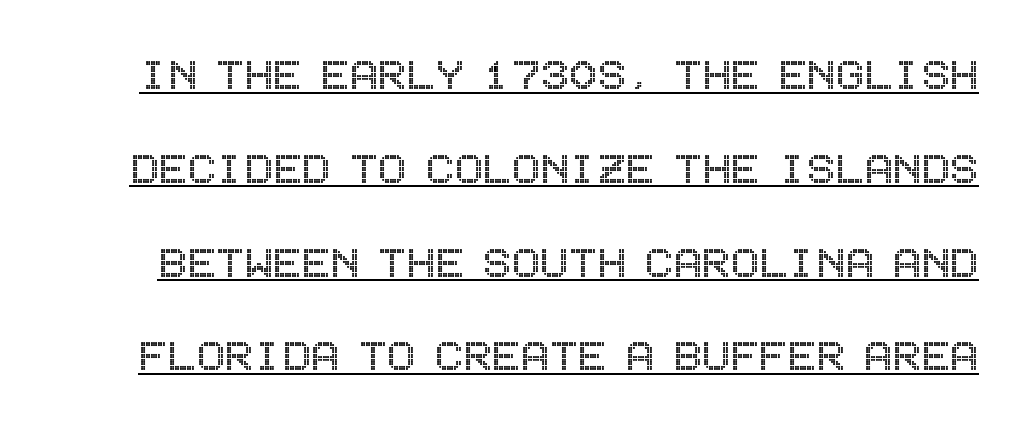
Q: Is the text italic (slanted)? A: No, it is upright.
Q: Is the text underlined? A: Yes.
Q: Is the spacing between letters normal or unusually wide? A: Normal.
Q: Width (condensed, normal, or wide)? A: Condensed.
Q: x-height? A: Large.
